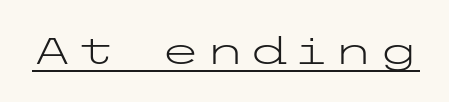
Q: Is the text bold? A: No.
Q: Is the text italic (slanted)? A: No, it is upright.
Q: Is the typeface a serif or a sans-serif typeface? A: Sans-serif.
Q: Is the text underlined? A: Yes.
Q: Width (condensed, normal, or wide)? A: Wide.
Q: Stroke contrast? A: Low.
Q: x-height? A: Medium.
